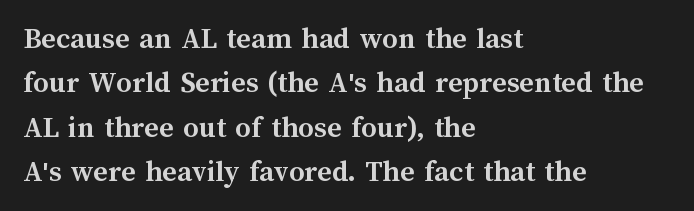
{"italic": "no", "bold": "yes", "weight": "semibold", "width": "normal", "stroke_contrast": "medium", "x_height": "medium", "monospaced": "no", "underline": "no", "align": "left", "line_spacing": "normal", "line_spacing_ratio": 1.43, "letter_spacing": "normal", "letter_spacing_em": 0.0, "glyph_px": 31}
